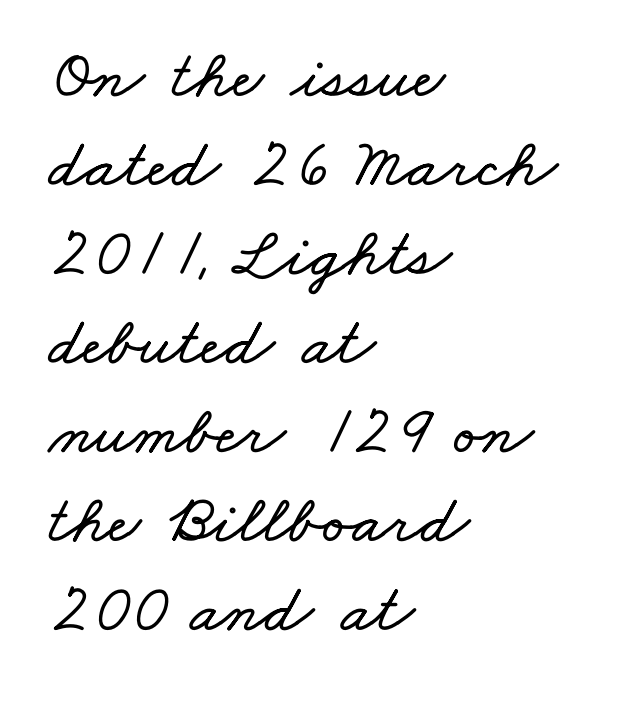
Q: Is the text underlined? A: No.
Q: How is the paragraph aligned? A: Left-aligned.
Q: Is the spacing between letters normal or unusually wide? A: Normal.
Q: Is the spacing between lines tight, normal or loose? A: Normal.
Q: Width (condensed, normal, or wide)? A: Wide.
Q: Stroke contrast? A: Low.
Q: x-height? A: Small.
Q: Monospaced? A: No.
